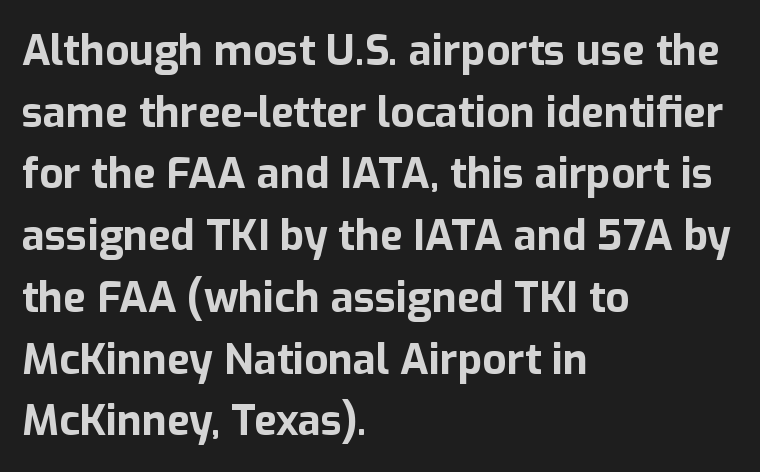
{"serif": "no", "italic": "no", "bold": "yes", "weight": "bold", "width": "normal", "stroke_contrast": "low", "x_height": "medium", "monospaced": "no", "underline": "no", "align": "left", "line_spacing": "normal", "line_spacing_ratio": 1.47, "letter_spacing": "normal", "letter_spacing_em": 0.0, "glyph_px": 42}
